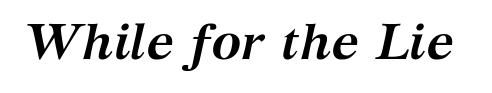
Think of a printed novel: that variable character pitch is what you see here. The letters sit at their default tracking, neither squeezed nor spread. This is serif lettering, the kind often seen in printed books. Style check: oblique. You'd pick this weight for a headline — it's a proper bold.
